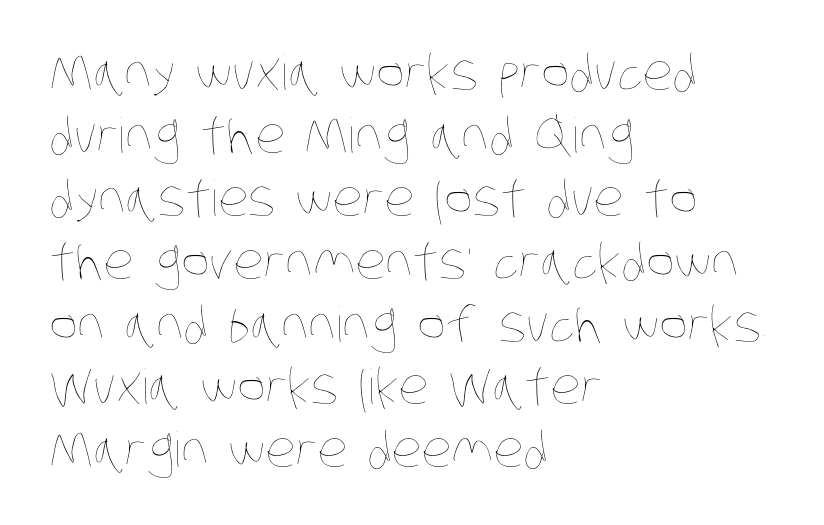
Type without underlining. This rendering leaves character spacing at its baseline value. Line starts are locked; line ends wander. Is this a heavy cut? Hardly; it is regular or lighter. The rendering uses a moderate line-height, typical for paragraphs. This sample has the flowing, uneven cadence of proportional lettering.
